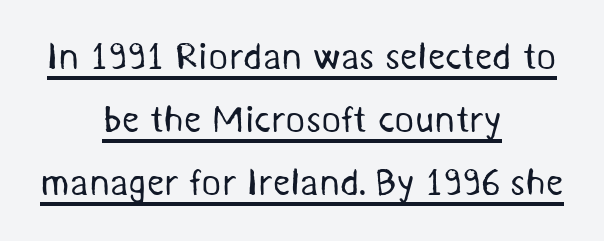
The image shows 38 px regular-weight sans-serif type; set centered, normal line spacing (1.66x), normal letter spacing, underlined; medium stroke contrast and a medium x-height.
